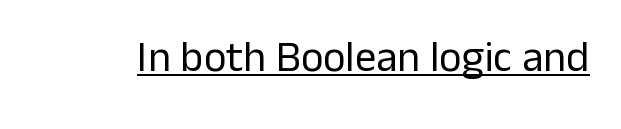
{"serif": "no", "italic": "no", "bold": "no", "weight": "regular", "width": "normal", "stroke_contrast": "low", "x_height": "medium", "monospaced": "no", "underline": "yes", "letter_spacing": "normal", "letter_spacing_em": 0.0, "glyph_px": 43}
